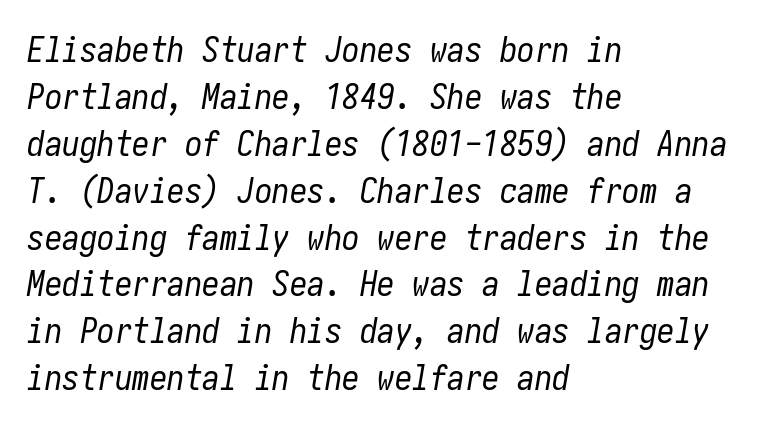
Q: Is the text bold? A: No.
Q: Is the text italic (slanted)? A: Yes, it leans right by about 10 degrees.
Q: Is the text underlined? A: No.
Q: How is the paragraph aligned? A: Left-aligned.
Q: Is the spacing between letters normal or unusually wide? A: Normal.
Q: Is the spacing between lines tight, normal or loose? A: Normal.
Q: Width (condensed, normal, or wide)? A: Condensed.
Q: Stroke contrast? A: Low.
Q: x-height? A: Medium.
